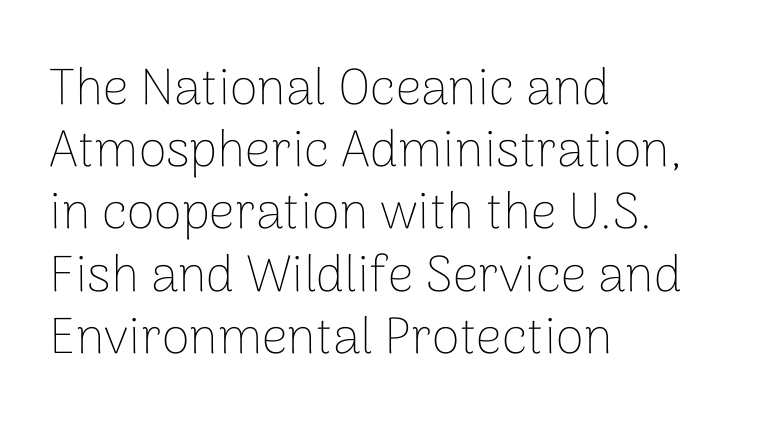
The image shows 51 px thin sans-serif type, upright; set left-aligned, line spacing 1.22x, normal letter spacing, not underlined; low stroke contrast and a medium x-height.
